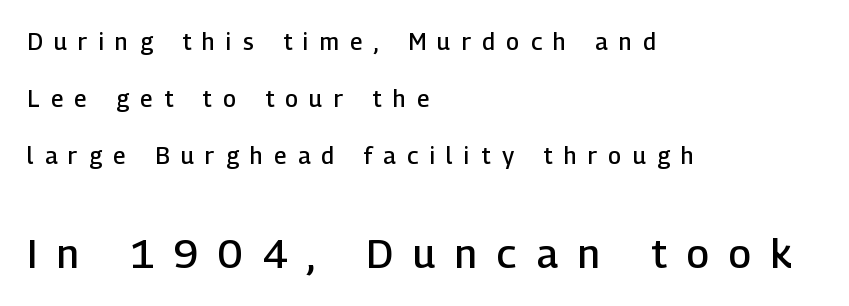
Each letter's strokes conclude bluntly, with no projecting serifs. Glyph-to-glyph distance is far greater than everyday printed text. Note the varied advance widths — an 'i' is clearly narrower than an 'm'. Does the lettering tilt? It doesn't — this is upright. Compared with an ordinary text face, these strokes are moderately heavier — a semibold.
